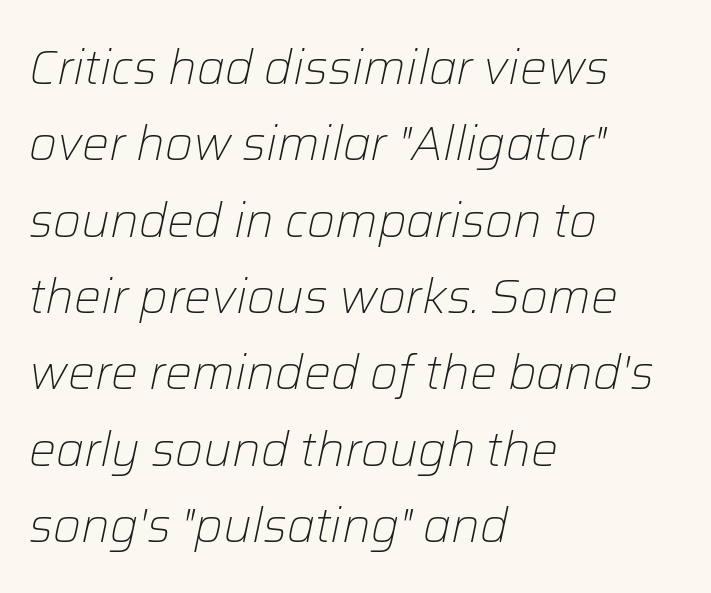
The image shows 48 px light type, italic (leaning right); set left-aligned, normal line spacing (1.59x), normal letter spacing, not underlined; low stroke contrast and a medium x-height.
